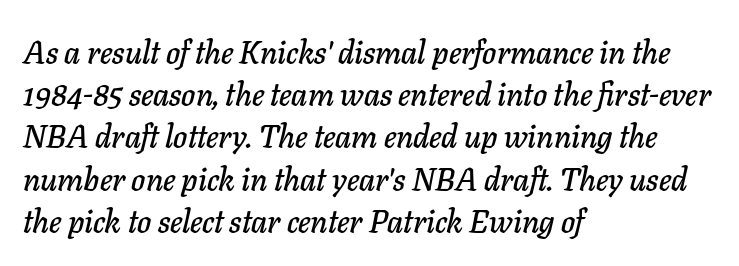
Q: Is the text italic (slanted)? A: Yes, it leans right by about 11 degrees.
Q: Is the text underlined? A: No.
Q: How is the paragraph aligned? A: Left-aligned.
Q: Is the spacing between letters normal or unusually wide? A: Normal.
Q: Is the spacing between lines tight, normal or loose? A: Normal.
Q: Width (condensed, normal, or wide)? A: Normal.
Q: Stroke contrast? A: Low.
Q: x-height? A: Medium.
Q: Monospaced? A: No.
